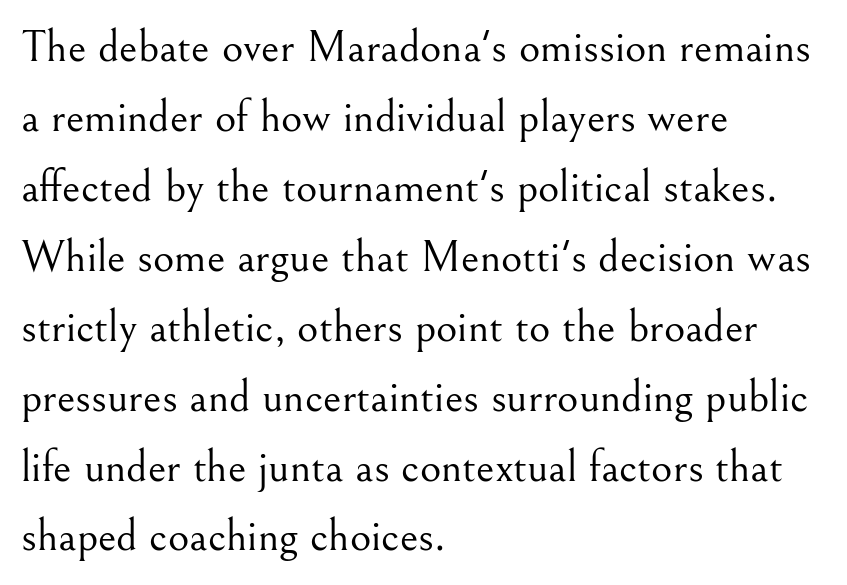
The image shows 46 px light serif type, upright; set left-aligned, normal line spacing (1.52x), normal letter spacing, not underlined; medium stroke contrast and a small x-height.
